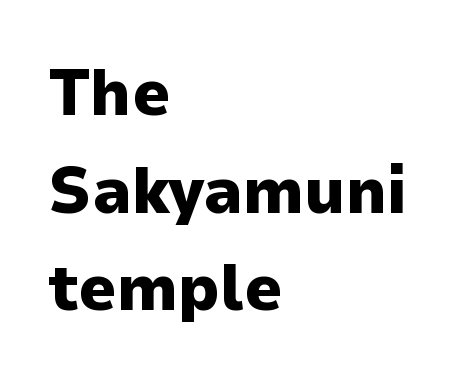
Quick note: not italic, upright. The lines in this sample share a left origin and differ only in where they stop. Emphasis by weight is at full strength: bold. Grotesque or geometric, the face here clearly has no serifs. The glyphs are unaccompanied by any horizontal stroke below them. The face used here is proportionally spaced, like ordinary book or web type.
